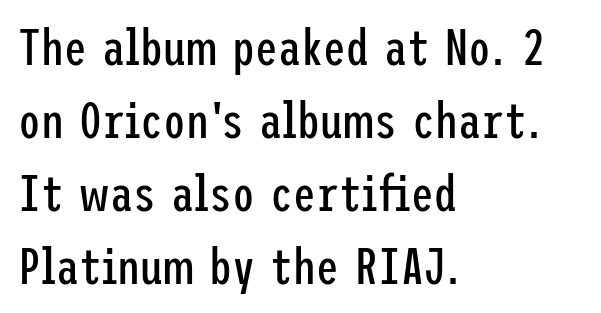
The type sits square on the baseline with zero lean. The lines in this sample share a left origin and differ only in where they stop. The letters carry no serifs — their stems end cleanly without finishing strokes. Weight class: somewhere from thin through regular. The rendering keeps characters at their native spacing.
